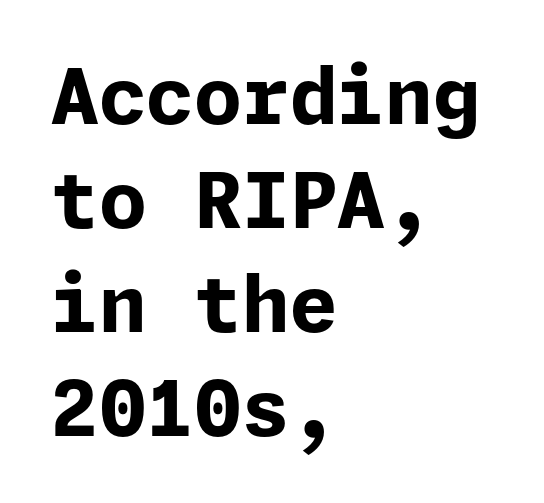
Horizontal bands of white between lines are of average thickness. No feet cap the strokes, marking this as sans-serif type. How heavy is the stroke? Heavy — this is a bold. The axis of the letterforms is exactly vertical.
